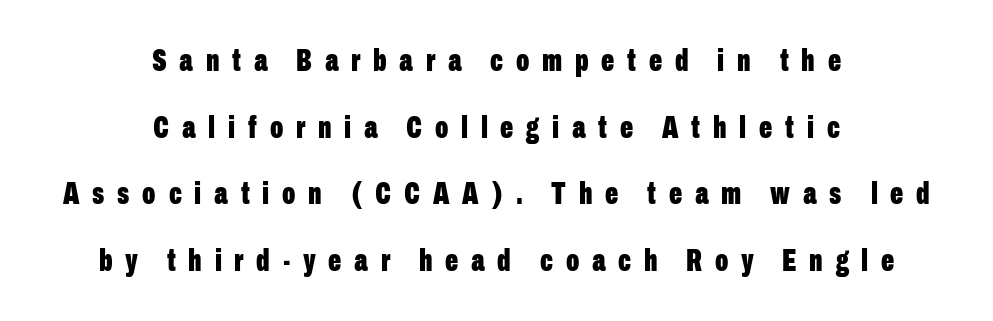
{"serif": "no", "italic": "no", "bold": "yes", "weight": "bold", "width": "condensed", "stroke_contrast": "low", "x_height": "medium", "monospaced": "no", "underline": "no", "align": "center", "line_spacing": "loose", "line_spacing_ratio": 2.15, "letter_spacing": "wide", "letter_spacing_em": 0.41, "glyph_px": 31}
